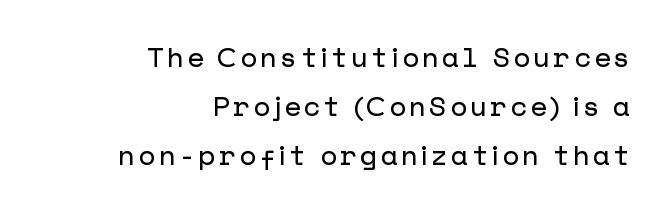
Clear beneath every line of the passage. Leftover space on each line is placed entirely before the opening word. Every stem runs plumb, perpendicular to the baseline.
